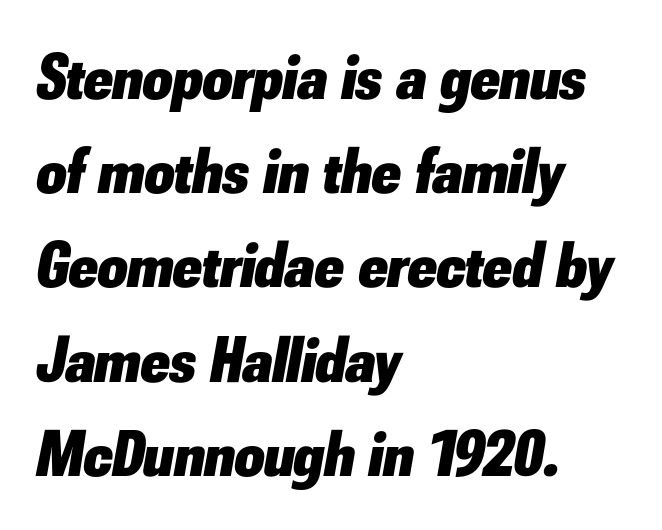
It's the slanting kind of type. These lines keep a tight, regular rhythm from letter to letter. Character widths vary here, with narrow letters taking less room than wide ones. A clean baseline with only descenders dipping below it.
